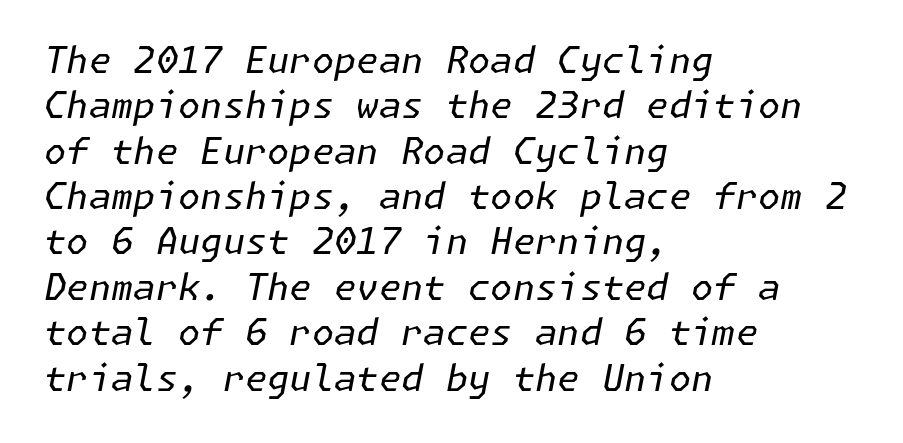
Q: Is the text bold? A: No.
Q: Is the text italic (slanted)? A: Yes, it leans right by about 11 degrees.
Q: Is the text underlined? A: No.
Q: How is the paragraph aligned? A: Left-aligned.
Q: Is the spacing between letters normal or unusually wide? A: Normal.
Q: Is the spacing between lines tight, normal or loose? A: Normal.
Q: Width (condensed, normal, or wide)? A: Normal.
Q: Stroke contrast? A: Low.
Q: x-height? A: Medium.
